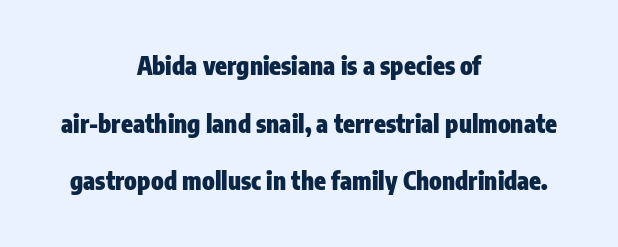
Q: Is the text bold? A: Yes.
Q: Is the text italic (slanted)? A: No, it is upright.
Q: Is the text underlined? A: No.
Q: How is the paragraph aligned? A: Centered.
Q: Is the spacing between letters normal or unusually wide? A: Normal.
Q: Is the spacing between lines tight, normal or loose? A: Loose.
